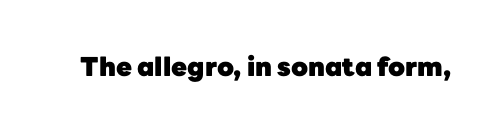
Only glyphs here, with clear space below each row. Rendered with straight, roman letterforms. The glyphs have the mass of a bold cut. Observe the ordinary spacing: letters are neighbours, not strangers.
